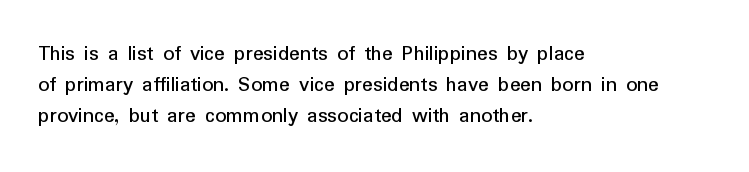
No italicization has been applied; the sample stays upright. The text block is weighted toward the left margin, trailing off unevenly rightward. Each row of text sits above clean, open space. Leading matches the norm, producing a regular column. Nobody touched the tracking dial on this one.
